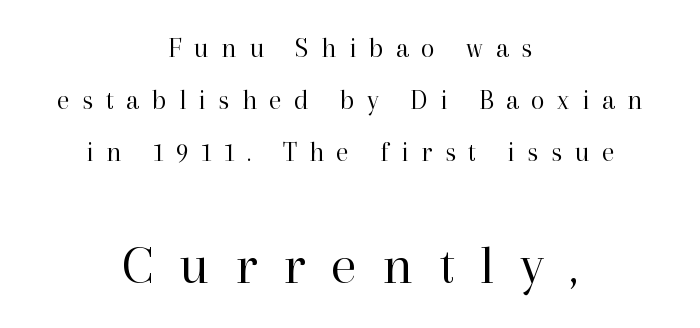
Q: Is the text bold? A: No.
Q: Is the text italic (slanted)? A: No, it is upright.
Q: Is the typeface a serif or a sans-serif typeface? A: Serif.
Q: Is the text underlined? A: No.
Q: How is the paragraph aligned? A: Centered.
Q: Is the spacing between letters normal or unusually wide? A: Unusually wide.
Q: Which block of text is set in a larger size, the first (top) or the second (bottom)? A: The second (bottom) one.
Q: Width (condensed, normal, or wide)? A: Normal.
Q: Stroke contrast? A: High.
Q: x-height? A: Medium.
Q: Monospaced? A: No.
